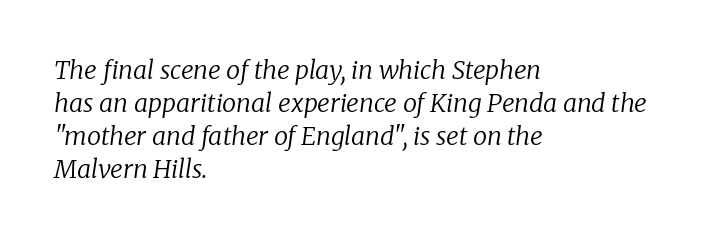
{"italic": "yes", "lean": "right", "slant_degrees": 8, "bold": "no", "underline": "no", "align": "left", "line_spacing": "normal", "line_spacing_ratio": 1.32, "letter_spacing": "normal", "letter_spacing_em": 0.0, "glyph_px": 25}
